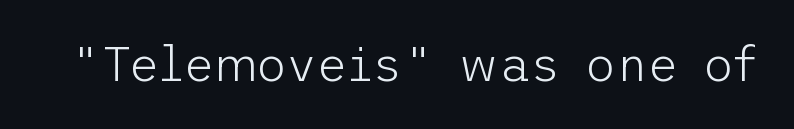
Q: Is the text bold? A: No.
Q: Is the text italic (slanted)? A: No, it is upright.
Q: Is the typeface a serif or a sans-serif typeface? A: Sans-serif.
Q: Is the text underlined? A: No.
Q: Is the spacing between letters normal or unusually wide? A: Normal.
Q: Width (condensed, normal, or wide)? A: Normal.
Q: Stroke contrast? A: Low.
Q: x-height? A: Medium.
